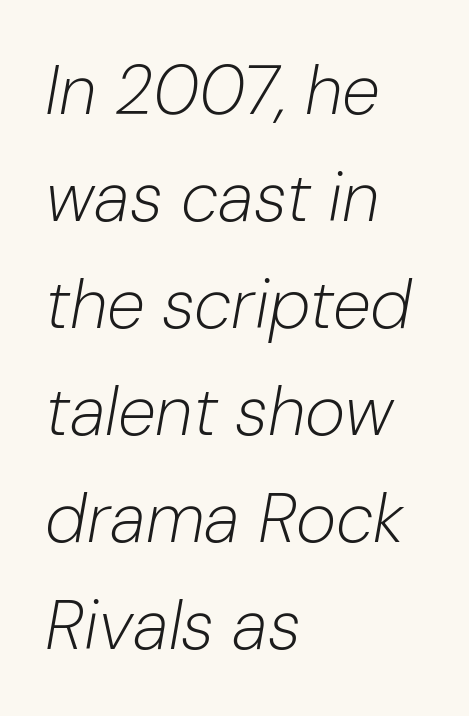
{"italic": "yes", "lean": "right", "slant_degrees": 10, "bold": "no", "weight": "light", "width": "normal", "stroke_contrast": "low", "x_height": "medium", "monospaced": "no", "underline": "no", "align": "left", "line_spacing": "normal", "line_spacing_ratio": 1.55, "letter_spacing": "normal", "letter_spacing_em": 0.0, "glyph_px": 69}
